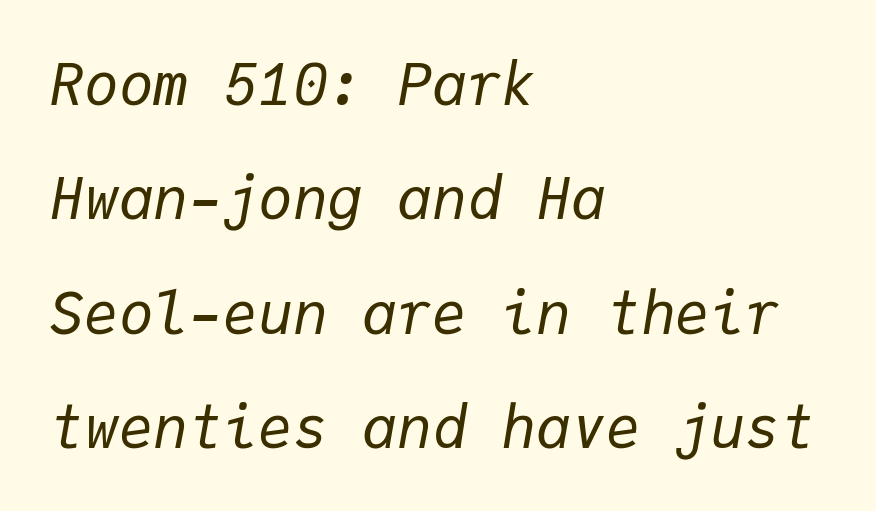
This sample has the even, mechanical cadence of fixed-width lettering. The gap between lines stays unmarked. A quiet, ordinary-to-light weight characterises the typeface. The space between consecutive lines is lavish. An italicized treatment has been applied to the whole sample.
